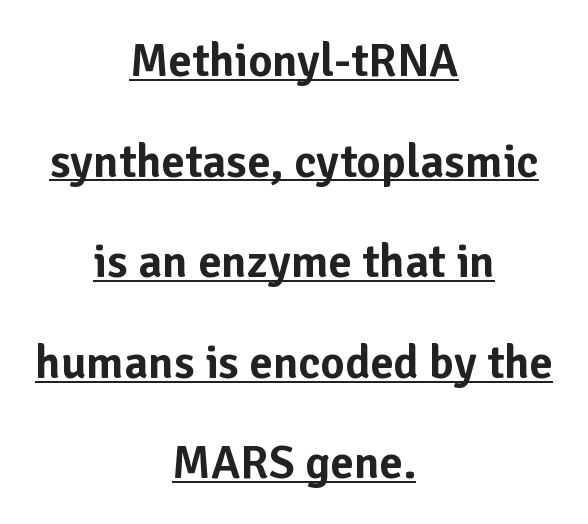
Q: Is the text italic (slanted)? A: No, it is upright.
Q: Is the typeface a serif or a sans-serif typeface? A: Sans-serif.
Q: Is the text underlined? A: Yes.
Q: How is the paragraph aligned? A: Centered.
Q: Is the spacing between letters normal or unusually wide? A: Normal.
Q: Is the spacing between lines tight, normal or loose? A: Loose.
Q: Width (condensed, normal, or wide)? A: Normal.
Q: Stroke contrast? A: Low.
Q: x-height? A: Medium.
Q: Monospaced? A: No.
